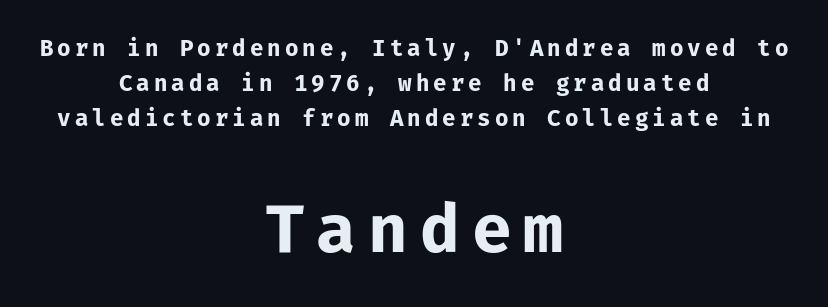
{"serif": "no", "italic": "no", "bold": "yes", "weight": "bold", "width": "normal", "stroke_contrast": "low", "x_height": "medium", "monospaced": "yes", "underline": "no", "align": "center", "line_spacing": "normal", "line_spacing_ratio": 1.59, "larger_block": "second", "size_ratio": 2.95, "glyph_px": 65}
